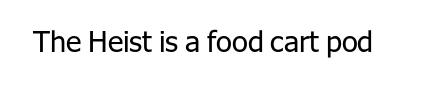
{"serif": "no", "italic": "no", "bold": "no", "weight": "regular", "width": "normal", "stroke_contrast": "low", "x_height": "medium", "monospaced": "no", "underline": "no", "letter_spacing": "normal", "letter_spacing_em": 0.0, "glyph_px": 29}
